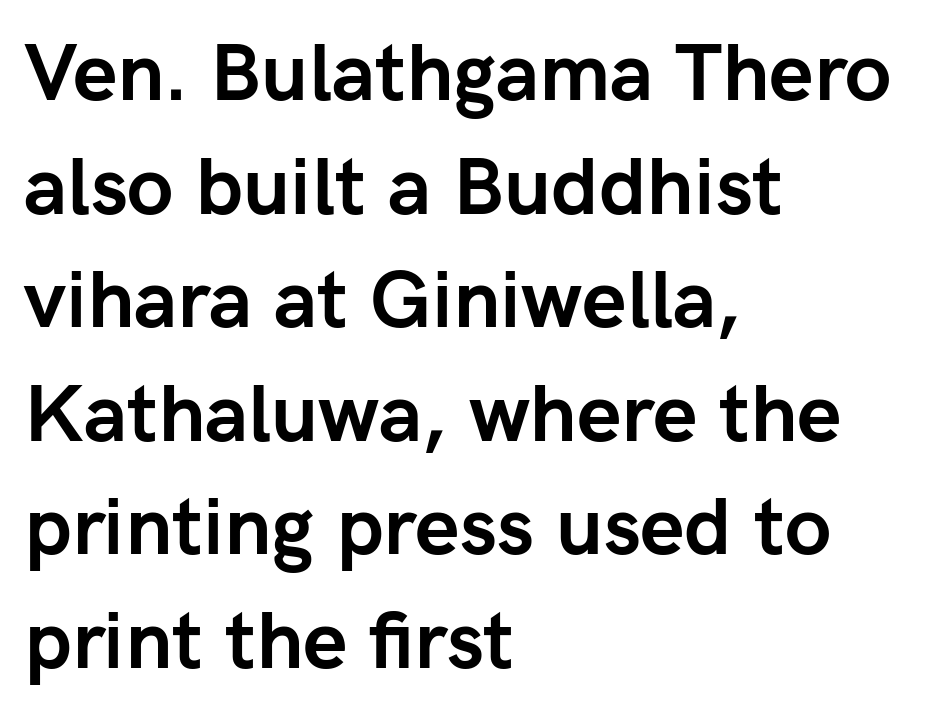
Is there any slant? The stems are plumb. The glyphs are unaccompanied by any horizontal stroke below them. Inter-character spacing is left at the font's built-in metrics. Is there much room between lines? A standard amount, neither cramped nor airy. The rendering uses a bold face; every stroke is thick and dark. The typeface chosen for these lines omits serifs.
